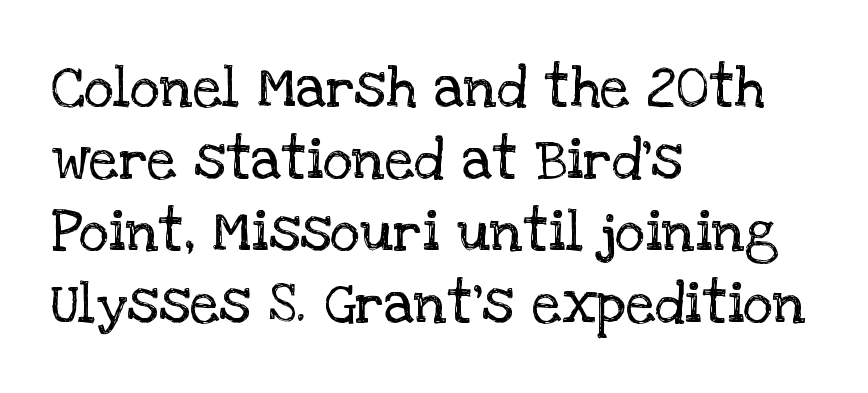
Short note: letters normally spaced. This rendering features lettering with no underline. The font sits on the lighter half of the weight spectrum, regular included. Horizontally, the lines are justified to the leading edge only. You could not count columns in this text — the font is proportionally spaced. Italic? Not at all — the glyphs are vertical.
